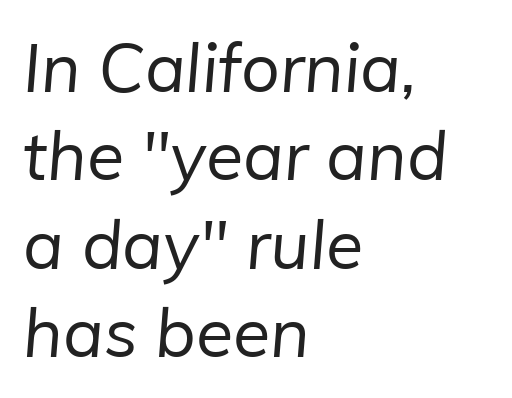
Q: Is the text bold? A: No.
Q: Is the typeface a serif or a sans-serif typeface? A: Sans-serif.
Q: Is the text underlined? A: No.
Q: How is the paragraph aligned? A: Left-aligned.
Q: Is the spacing between letters normal or unusually wide? A: Normal.
Q: Is the spacing between lines tight, normal or loose? A: Normal.
Q: Width (condensed, normal, or wide)? A: Normal.
Q: Stroke contrast? A: Low.
Q: x-height? A: Medium.
Q: Monospaced? A: No.
